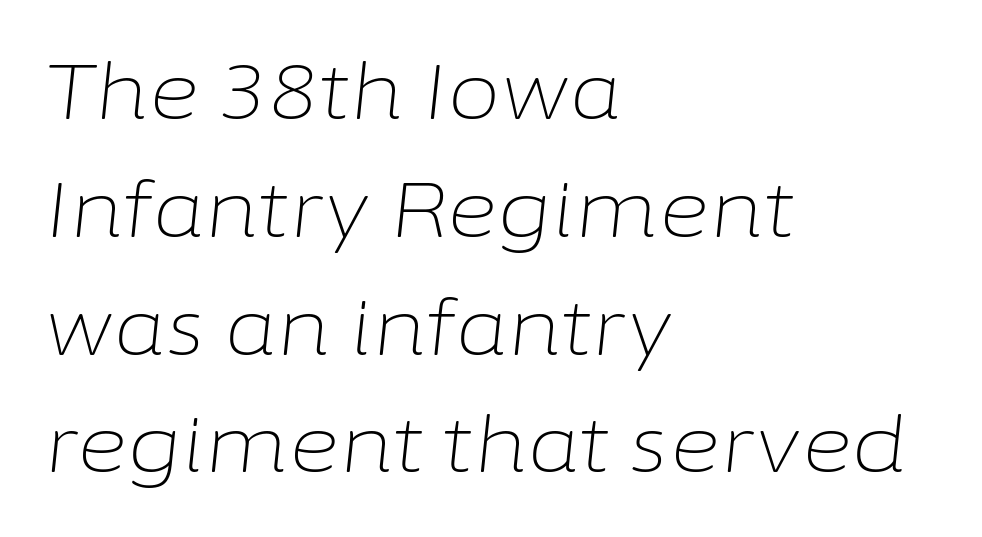
The text carries the slant typical of an italic or oblique font. Is the stroke heavy? The answer is a plain regular-or-lighter. Descenders hang freely into open space. Does the leading feel generous? No, just average. One-word summary of the alignment: left.
